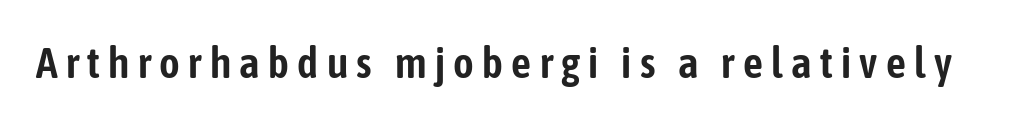
The designer went with a sans here, leaving each stem footless. Posture: vertical. Beneath every word, the page is bare. Is this a fixed-width face? No — the glyphs have proportional, varying widths.
